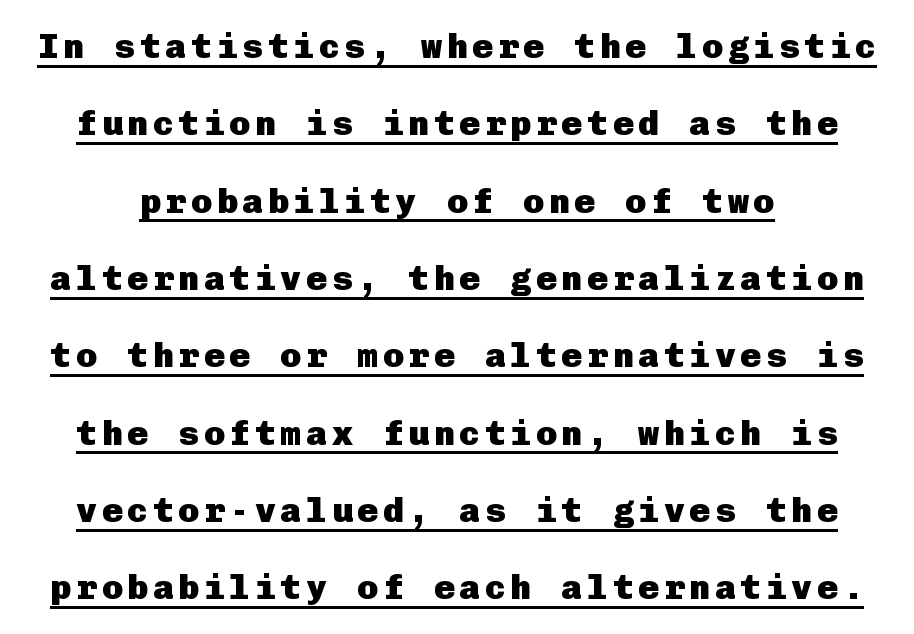
The image shows 35 px heavy sans-serif type, upright; set loose line spacing (2.21x), underlined; low stroke contrast and a medium x-height.
